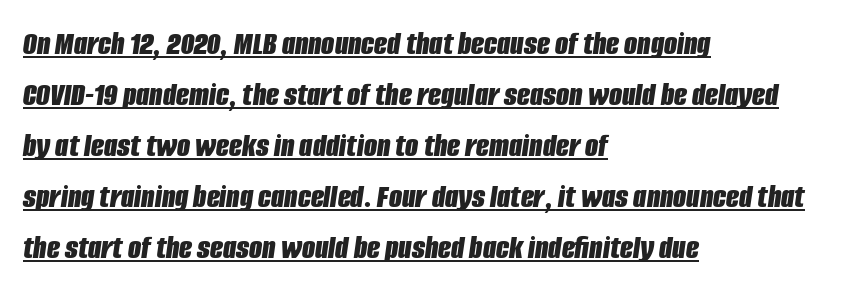
A typographer would call this underscored text. Characters follow at the spacing the type designer built in. This rendering uses left alignment, leaving the right contour irregular. Style check: oblique. Students, observe: this is what conventionally led text looks like. You'd pick this weight for a headline — it's a proper bold.
